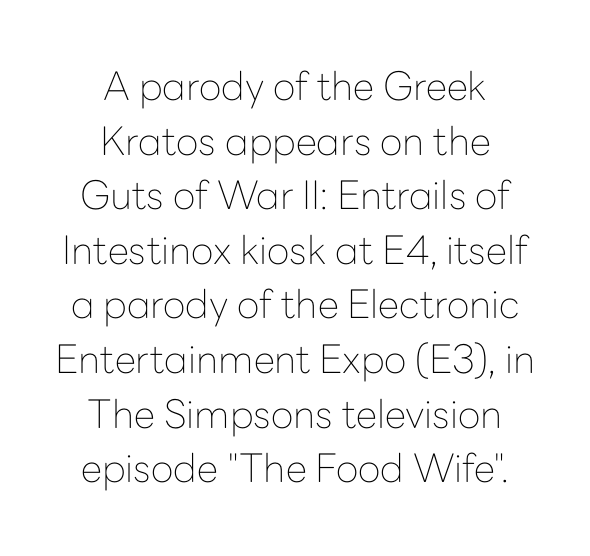
Q: Is the text bold? A: No.
Q: Is the text italic (slanted)? A: No, it is upright.
Q: Is the typeface a serif or a sans-serif typeface? A: Sans-serif.
Q: Is the text underlined? A: No.
Q: How is the paragraph aligned? A: Centered.
Q: Is the spacing between letters normal or unusually wide? A: Normal.
Q: Is the spacing between lines tight, normal or loose? A: Normal.
Q: Width (condensed, normal, or wide)? A: Normal.
Q: Stroke contrast? A: Low.
Q: x-height? A: Medium.
Q: Monospaced? A: No.
